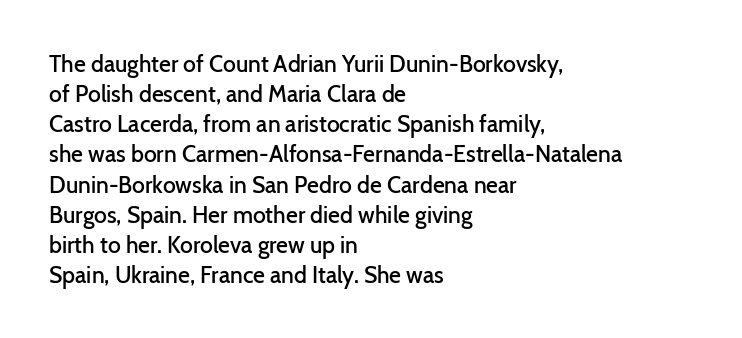
The image shows 23 px text type, upright; set left-aligned, normal line spacing (1.31x), normal letter spacing, not underlined.
